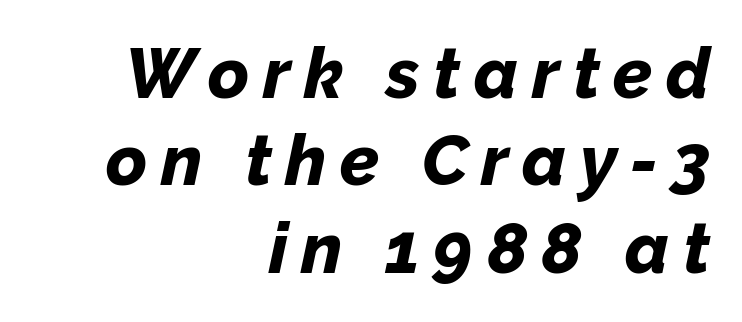
Q: Is the text bold? A: Yes.
Q: Is the text italic (slanted)? A: Yes, it leans right by about 12 degrees.
Q: Is the text underlined? A: No.
Q: How is the paragraph aligned? A: Right-aligned.
Q: Is the spacing between lines tight, normal or loose? A: Normal.
Q: Width (condensed, normal, or wide)? A: Normal.
Q: Stroke contrast? A: Low.
Q: x-height? A: Medium.
Q: Monospaced? A: No.
